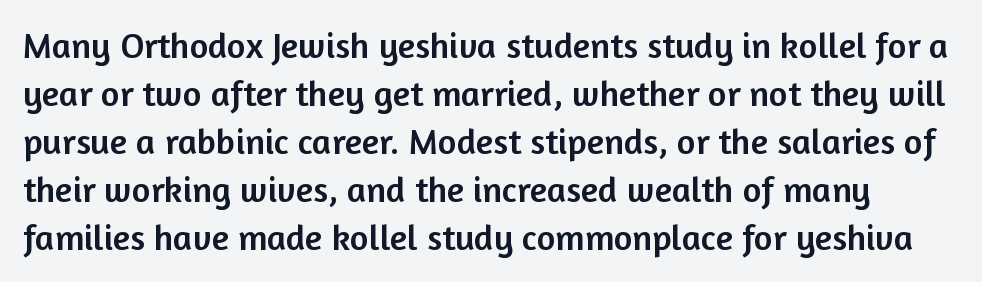
The image shows 36 px sans-serif type, upright; set normal line spacing (1.33x), normal letter spacing, not underlined; low stroke contrast and a medium x-height.
